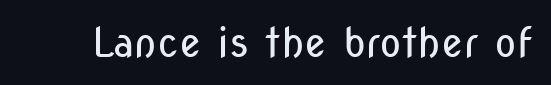
The image shows 41 px regular-weight, condensed sans-serif type, upright; set normal letter spacing, not underlined; low stroke contrast and a medium x-height.
